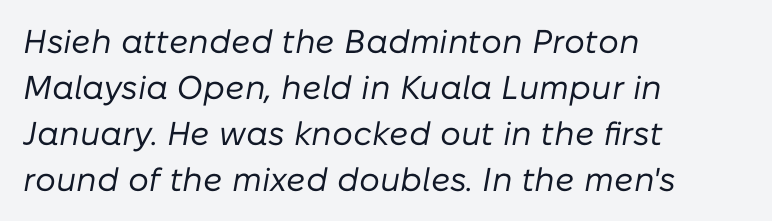
The space directly below the letters is spotless. You could call the tracking neutral — neither tight nor loose. Stems and bowls with no extra thickness — not bold. There's an unmistakable incline to the writing here. A classic flush-left, rag-right setting is used for this passage.
